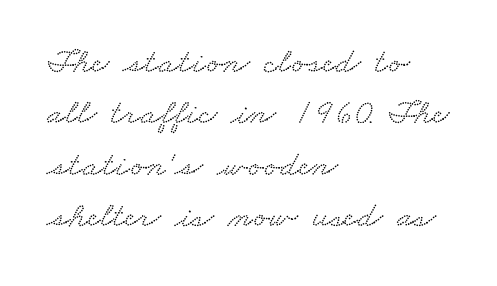
Q: Is the typeface a serif or a sans-serif typeface? A: Serif.
Q: Is the text underlined? A: No.
Q: How is the paragraph aligned? A: Left-aligned.
Q: Is the spacing between letters normal or unusually wide? A: Normal.
Q: Is the spacing between lines tight, normal or loose? A: Normal.
Q: Width (condensed, normal, or wide)? A: Wide.
Q: Stroke contrast? A: Low.
Q: x-height? A: Small.
Q: Monospaced? A: No.
